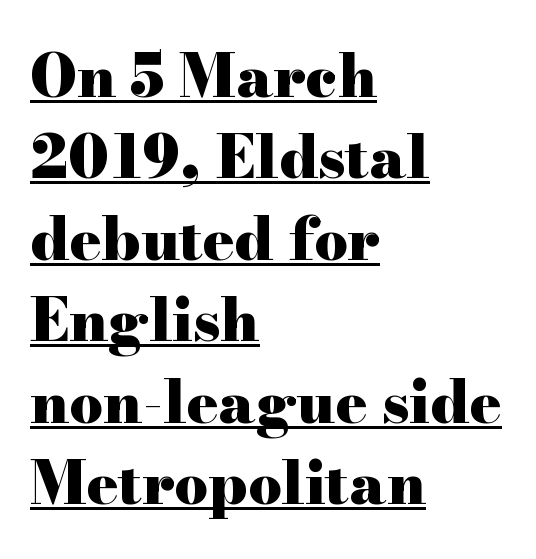
The image shows 59 px heavy, wide serif type, upright; set left-aligned, normal line spacing (1.38x), normal letter spacing, underlined; high stroke contrast and a small x-height.
